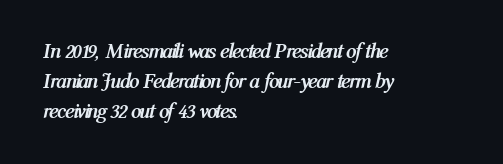
The image shows 21 px bold type, italic (leaning right); set left-aligned, normal line spacing (1.42x), normal letter spacing, not underlined.
